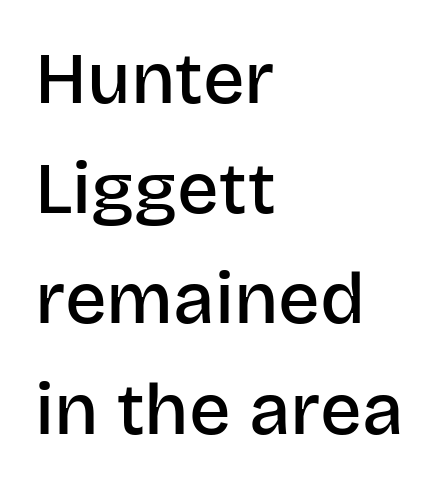
Q: Is the text bold? A: Semi-bold.
Q: Is the text italic (slanted)? A: No, it is upright.
Q: Is the typeface a serif or a sans-serif typeface? A: Sans-serif.
Q: Is the text underlined? A: No.
Q: How is the paragraph aligned? A: Left-aligned.
Q: Is the spacing between letters normal or unusually wide? A: Normal.
Q: Is the spacing between lines tight, normal or loose? A: Normal.
Q: Width (condensed, normal, or wide)? A: Normal.
Q: Stroke contrast? A: Low.
Q: x-height? A: Large.
Q: Monospaced? A: No.
